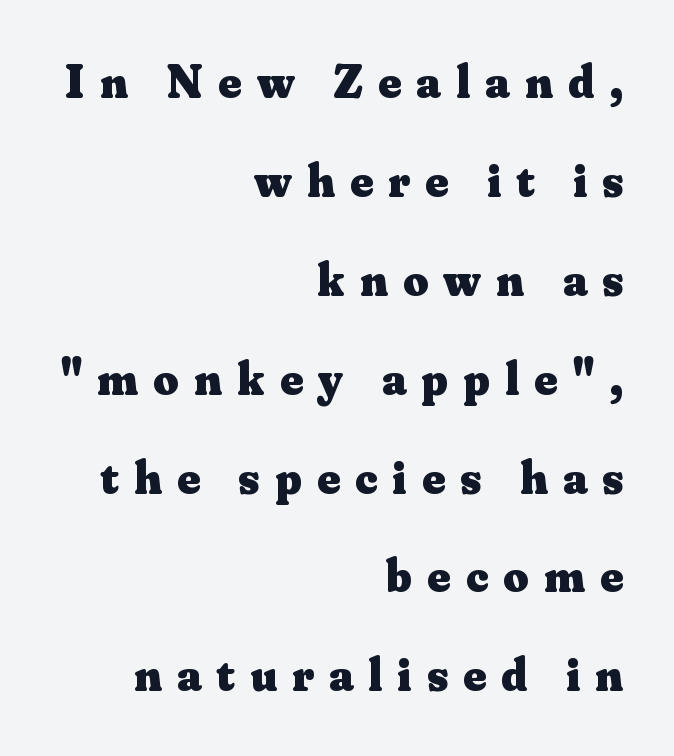
Every stem runs plumb, perpendicular to the baseline. The type family on display is of the serif kind. Think of a printed novel: that variable character pitch is what you see here. The strokes are fattened all the way to bold. The gap between lines stays unmarked.
